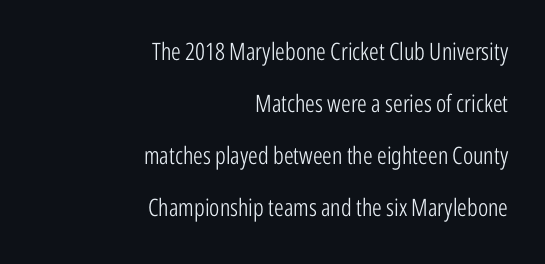
Loosely led — the rows are spread out. Descenders are the only things crossing below the line. Notice how the passage keeps a crisp vertical edge on the right only. The axis of the letterforms is exactly vertical.
